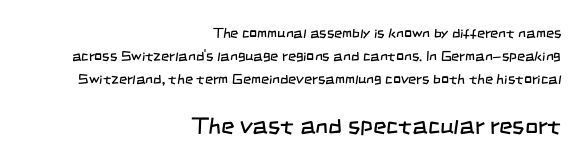
This block has exactly the height ordinary leading produces. Size hierarchy here favors the trailing block over the leading one. Standard letterfit; no display-style spreading of the glyphs. Is the block centered? No — it sits flush against the right margin.
